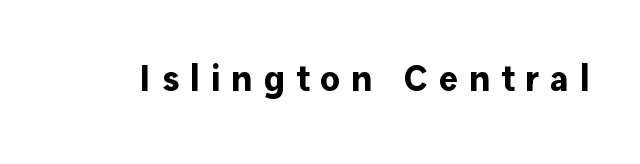
{"serif": "no", "italic": "no", "bold": "yes", "weight": "bold", "width": "normal", "stroke_contrast": "low", "x_height": "medium", "monospaced": "no", "underline": "no", "letter_spacing": "wide", "letter_spacing_em": 0.3, "glyph_px": 36}
